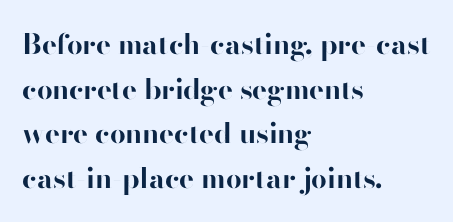
A student would call this left alignment; a typographer would say flush left, rag right. Weight: bold. This is roman type, the default non-slanted kind. Rows of type keep a routine distance in the vertical direction. The letters carry no serifs — their stems end cleanly without finishing strokes. Decoration check: the copy has no underline.
